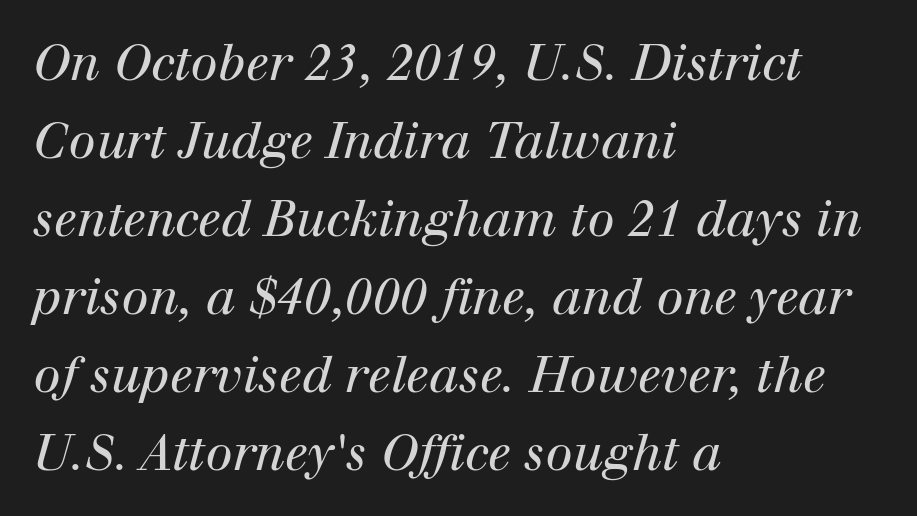
{"serif": "yes", "italic": "yes", "lean": "right", "slant_degrees": 12, "bold": "no", "weight": "regular", "width": "normal", "stroke_contrast": "high", "x_height": "medium", "monospaced": "no", "underline": "no", "align": "left", "line_spacing": "normal", "line_spacing_ratio": 1.59, "letter_spacing": "normal", "letter_spacing_em": 0.0, "glyph_px": 49}
